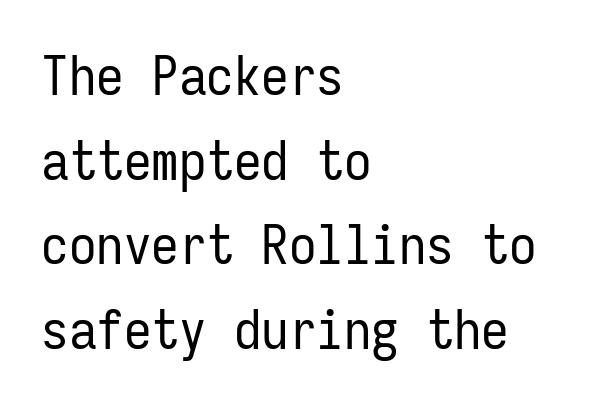
Q: Is the text bold? A: No.
Q: Is the text italic (slanted)? A: No, it is upright.
Q: Is the typeface a serif or a sans-serif typeface? A: Sans-serif.
Q: Is the text underlined? A: No.
Q: How is the paragraph aligned? A: Left-aligned.
Q: Is the spacing between letters normal or unusually wide? A: Normal.
Q: Is the spacing between lines tight, normal or loose? A: Normal.
Q: Width (condensed, normal, or wide)? A: Condensed.
Q: Stroke contrast? A: Low.
Q: x-height? A: Medium.
Q: Monospaced? A: Yes.
